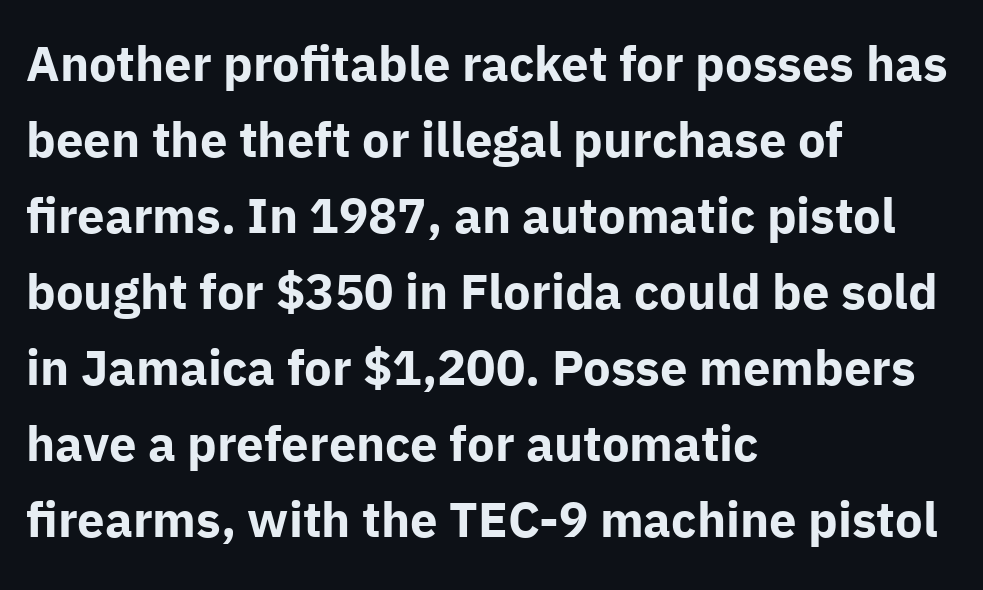
Q: Is the text bold? A: Yes.
Q: Is the text italic (slanted)? A: No, it is upright.
Q: Is the typeface a serif or a sans-serif typeface? A: Sans-serif.
Q: Is the text underlined? A: No.
Q: How is the paragraph aligned? A: Left-aligned.
Q: Is the spacing between letters normal or unusually wide? A: Normal.
Q: Is the spacing between lines tight, normal or loose? A: Normal.
Q: Width (condensed, normal, or wide)? A: Normal.
Q: Stroke contrast? A: Low.
Q: x-height? A: Medium.
Q: Monospaced? A: No.
